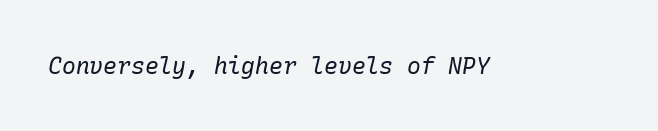
The image shows 23 px text type, italic (leaning right); set normal letter spacing, not underlined.
